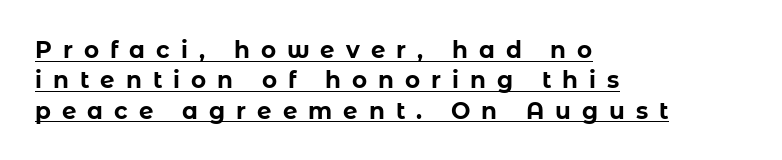
Q: Is the text bold? A: Yes.
Q: Is the text italic (slanted)? A: No, it is upright.
Q: Is the text underlined? A: Yes.
Q: How is the paragraph aligned? A: Left-aligned.
Q: Is the spacing between letters normal or unusually wide? A: Unusually wide.
Q: Is the spacing between lines tight, normal or loose? A: Normal.
